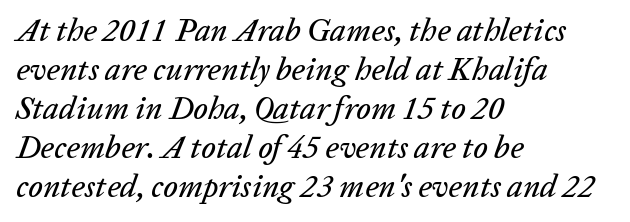
{"italic": "yes", "lean": "right", "slant_degrees": 20, "width": "normal", "stroke_contrast": "low", "x_height": "medium", "monospaced": "no", "underline": "no", "align": "left", "line_spacing_ratio": 1.22, "letter_spacing": "normal", "letter_spacing_em": 0.0, "glyph_px": 32}
